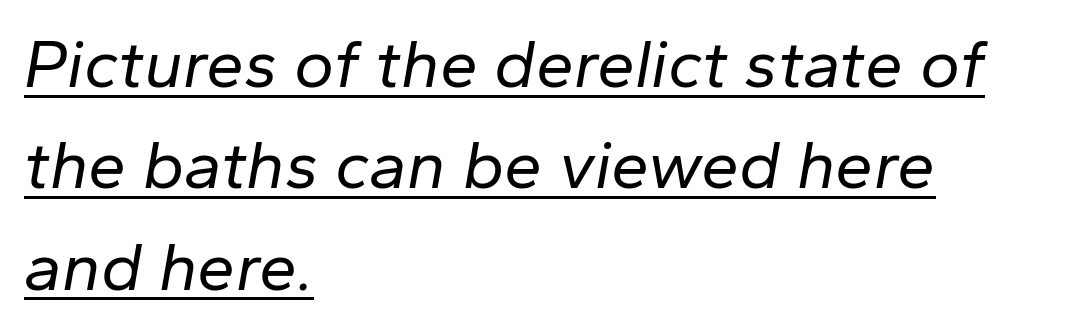
{"italic": "yes", "lean": "right", "slant_degrees": 10, "bold": "no", "weight": "regular", "width": "normal", "stroke_contrast": "low", "x_height": "medium", "monospaced": "no", "underline": "yes", "align": "left", "line_spacing": "normal", "line_spacing_ratio": 1.49, "letter_spacing": "normal", "letter_spacing_em": 0.0, "glyph_px": 68}
